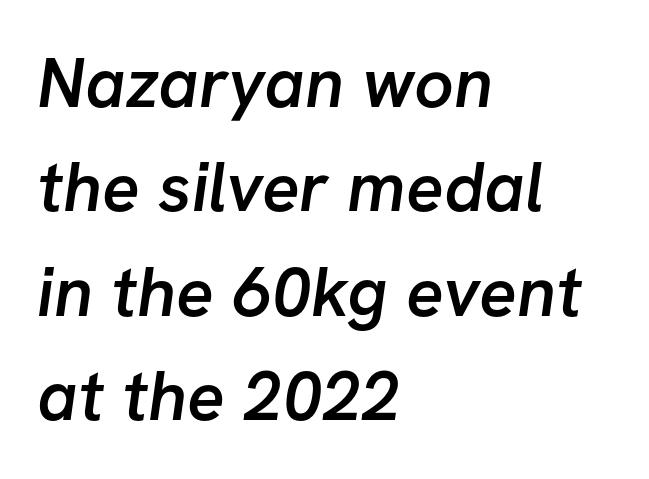
The image shows 70 px semibold sans-serif type; set left-aligned, normal line spacing (1.49x), normal letter spacing, not underlined; low stroke contrast and a medium x-height.
